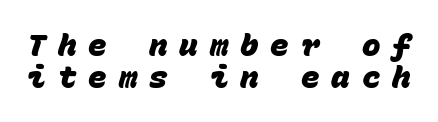
This sample trades vertical openness for compactness between lines. Spacing verdict: monospaced, one width for all characters. Underline: absent. Spacing between characters has been opened up far beyond the box default. These lines carry a lot of weight — the face is fully bold. Classification — sans serif.
